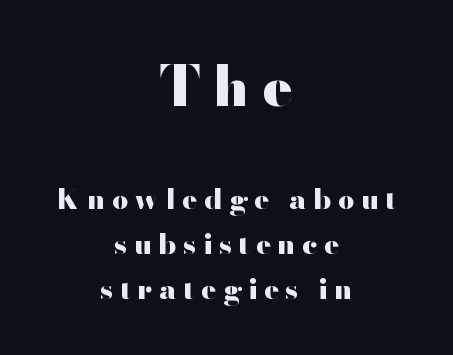
Q: Is the text bold? A: Yes.
Q: Is the text italic (slanted)? A: No, it is upright.
Q: Is the typeface a serif or a sans-serif typeface? A: Sans-serif.
Q: Is the text underlined? A: No.
Q: How is the paragraph aligned? A: Centered.
Q: Is the spacing between letters normal or unusually wide? A: Unusually wide.
Q: Is the spacing between lines tight, normal or loose? A: Normal.
Q: Which block of text is set in a larger size, the first (top) or the second (bottom)? A: The first (top) one.
Q: Width (condensed, normal, or wide)? A: Wide.
Q: Stroke contrast? A: High.
Q: x-height? A: Small.
Q: Monospaced? A: No.
